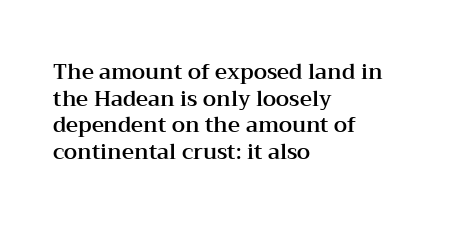
Q: Is the text italic (slanted)? A: No, it is upright.
Q: Is the text underlined? A: No.
Q: How is the paragraph aligned? A: Left-aligned.
Q: Is the spacing between letters normal or unusually wide? A: Normal.
Q: Is the spacing between lines tight, normal or loose? A: Normal.
